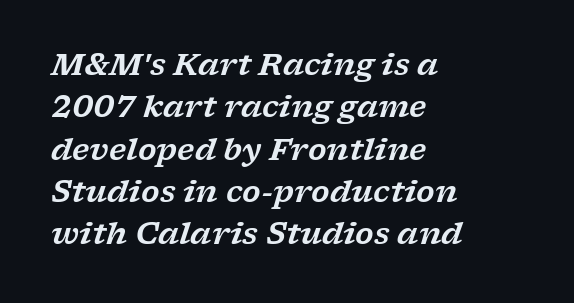
Q: Is the text italic (slanted)? A: Yes, it leans right by about 17 degrees.
Q: Is the typeface a serif or a sans-serif typeface? A: Serif.
Q: Is the text underlined? A: No.
Q: How is the paragraph aligned? A: Left-aligned.
Q: Is the spacing between letters normal or unusually wide? A: Normal.
Q: Is the spacing between lines tight, normal or loose? A: Normal.
Q: Width (condensed, normal, or wide)? A: Wide.
Q: Stroke contrast? A: Low.
Q: x-height? A: Medium.
Q: Monospaced? A: No.
